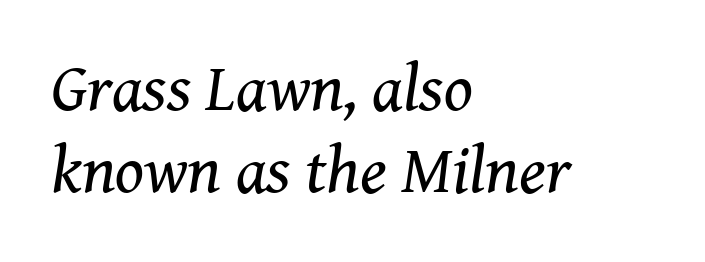
{"serif": "yes", "italic": "yes", "lean": "right", "slant_degrees": 8, "bold": "no", "weight": "regular", "width": "normal", "stroke_contrast": "medium", "x_height": "medium", "monospaced": "no", "underline": "no", "align": "left", "line_spacing_ratio": 1.22, "letter_spacing": "normal", "letter_spacing_em": 0.0, "glyph_px": 67}
